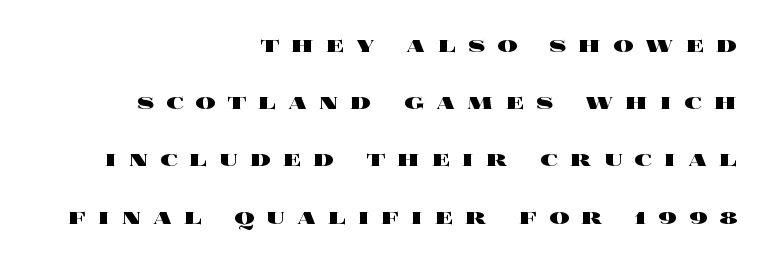
Substantial extra tracking has been applied to these lines. Is the block centered? No — it sits flush against the right margin. The zone under the glyphs is completely vacant. The passage shown stacks its lines with a broad gap. A typesetter would mark this as roman, not italic. Every letter is thick-stroked: bold, no question.
